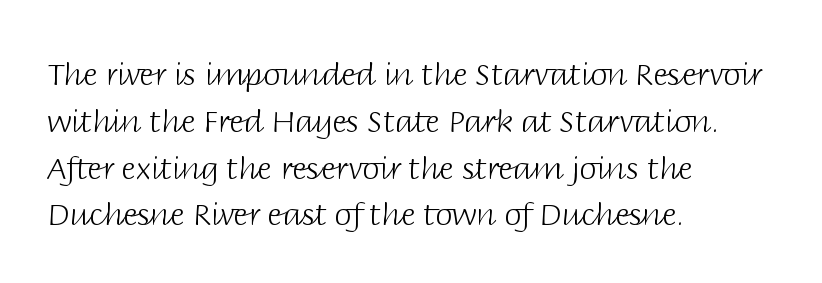
{"serif": "no", "italic": "no", "bold": "no", "weight": "light", "width": "normal", "stroke_contrast": "low", "x_height": "large", "monospaced": "no", "underline": "no", "align": "left", "line_spacing": "normal", "line_spacing_ratio": 1.51, "letter_spacing": "normal", "letter_spacing_em": 0.0, "glyph_px": 31}
